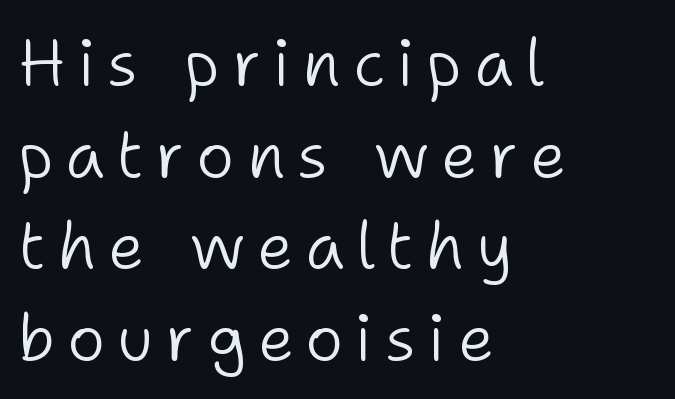
The image shows 65 px light sans-serif type, upright; set left-aligned, normal line spacing (1.41x), not underlined; low stroke contrast and a medium x-height.
